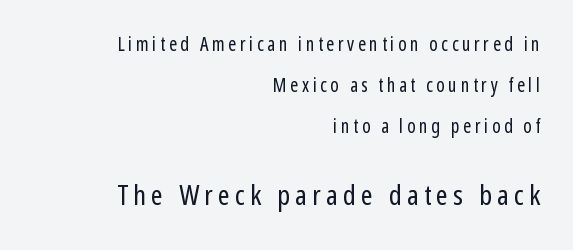
Q: Is the text bold? A: No.
Q: Is the text italic (slanted)? A: No, it is upright.
Q: Is the typeface a serif or a sans-serif typeface? A: Sans-serif.
Q: Is the text underlined? A: No.
Q: How is the paragraph aligned? A: Right-aligned.
Q: Is the spacing between lines tight, normal or loose? A: Loose.
Q: Which block of text is set in a larger size, the first (top) or the second (bottom)? A: The second (bottom) one.
Q: Width (condensed, normal, or wide)? A: Condensed.
Q: Stroke contrast? A: Low.
Q: x-height? A: Medium.
Q: Monospaced? A: No.
